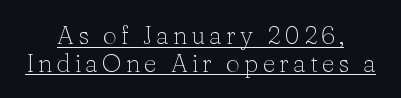
{"italic": "no", "bold": "no", "underline": "yes", "align": "center", "line_spacing": "tight", "line_spacing_ratio": 1.11, "glyph_px": 25}
